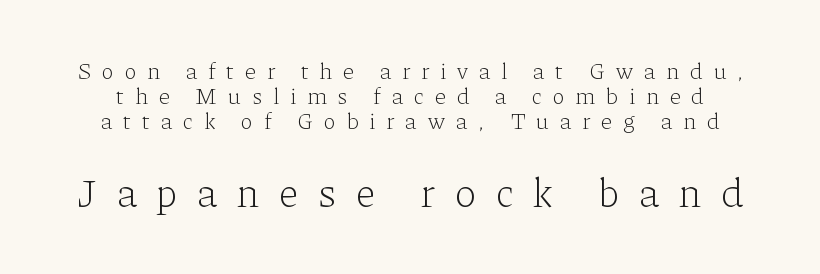
Q: Is the text bold? A: No.
Q: Is the text italic (slanted)? A: No, it is upright.
Q: Is the typeface a serif or a sans-serif typeface? A: Serif.
Q: Is the text underlined? A: No.
Q: Is the spacing between letters normal or unusually wide? A: Unusually wide.
Q: Is the spacing between lines tight, normal or loose? A: Tight.
Q: Which block of text is set in a larger size, the first (top) or the second (bottom)? A: The second (bottom) one.
Q: Width (condensed, normal, or wide)? A: Normal.
Q: Stroke contrast? A: Low.
Q: x-height? A: Medium.
Q: Monospaced? A: No.
